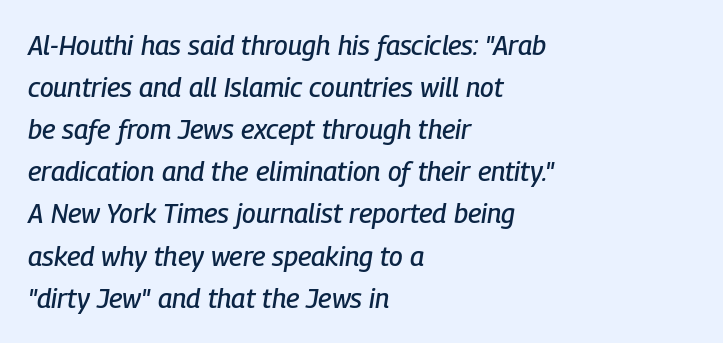
Q: Is the text italic (slanted)? A: Yes, it leans right by about 9 degrees.
Q: Is the text underlined? A: No.
Q: How is the paragraph aligned? A: Left-aligned.
Q: Is the spacing between letters normal or unusually wide? A: Normal.
Q: Is the spacing between lines tight, normal or loose? A: Normal.
